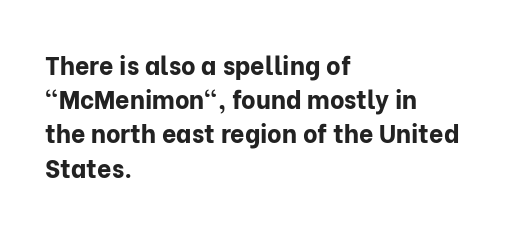
The lines in this sample share a left origin and differ only in where they stop. Summary of vertical rhythm: regular, with standard interline spacing. Italic: no, the glyphs are upright roman. The letterforms sit shoulder to shoulder at normal distance. Set as a true bold cut, around the 700 mark. The baseline area is clear.
